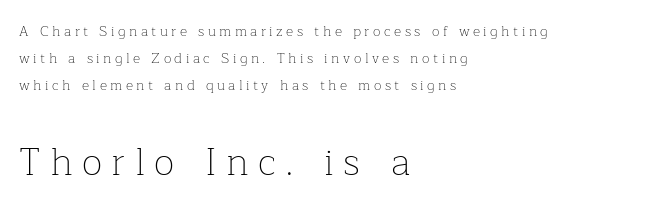
{"serif": "yes", "italic": "no", "bold": "no", "weight": "thin", "width": "normal", "stroke_contrast": "low", "x_height": "medium", "monospaced": "no", "underline": "no", "align": "left", "line_spacing": "loose", "line_spacing_ratio": 1.94, "letter_spacing": "wide", "letter_spacing_em": 0.25, "larger_block": "second", "size_ratio": 2.71, "glyph_px": 38}
